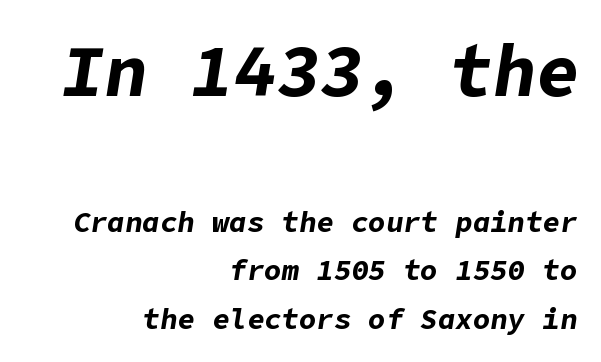
{"italic": "yes", "lean": "right", "slant_degrees": 9, "bold": "yes", "weight": "bold", "width": "normal", "stroke_contrast": "low", "x_height": "medium", "underline": "no", "align": "right", "line_spacing": "normal", "line_spacing_ratio": 1.67, "letter_spacing": "normal", "letter_spacing_em": 0.0, "larger_block": "first", "size_ratio": 2.48, "glyph_px": 72}
